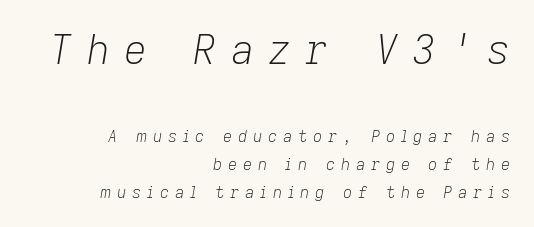
Q: Is the text bold? A: No.
Q: Is the text italic (slanted)? A: Yes, it leans right by about 9 degrees.
Q: Is the text underlined? A: No.
Q: How is the paragraph aligned? A: Right-aligned.
Q: Is the spacing between letters normal or unusually wide? A: Unusually wide.
Q: Which block of text is set in a larger size, the first (top) or the second (bottom)? A: The first (top) one.
Q: Width (condensed, normal, or wide)? A: Normal.
Q: Stroke contrast? A: Low.
Q: x-height? A: Medium.
Q: Monospaced? A: No.
